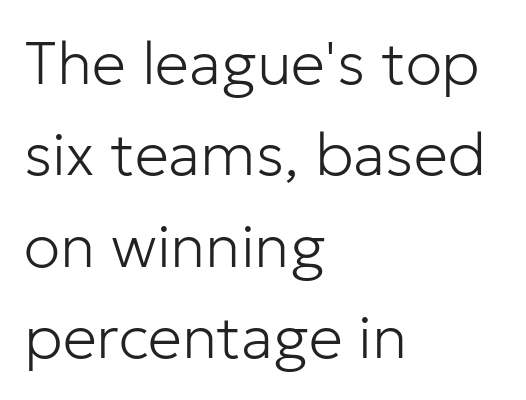
The image shows 61 px light sans-serif type, upright; set left-aligned, normal line spacing (1.5x), normal letter spacing, not underlined; low stroke contrast and a medium x-height.
